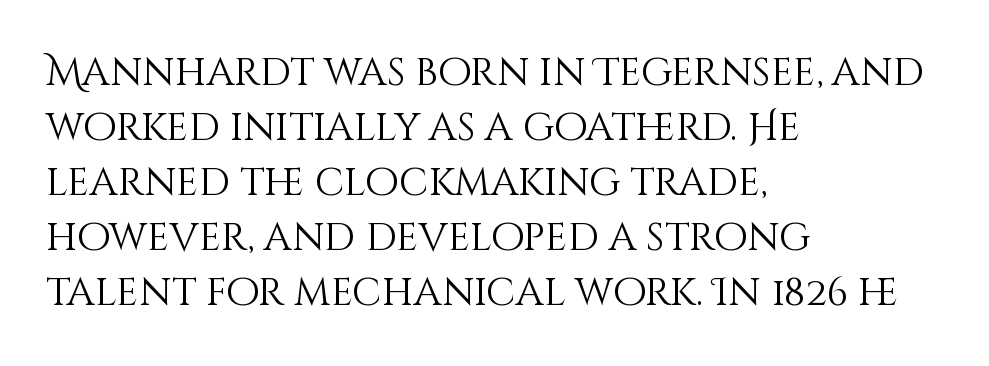
{"italic": "no", "bold": "no", "weight": "light", "width": "normal", "stroke_contrast": "medium", "x_height": "large", "monospaced": "no", "underline": "no", "align": "left", "line_spacing": "normal", "line_spacing_ratio": 1.41, "letter_spacing": "normal", "letter_spacing_em": 0.0, "glyph_px": 39}
